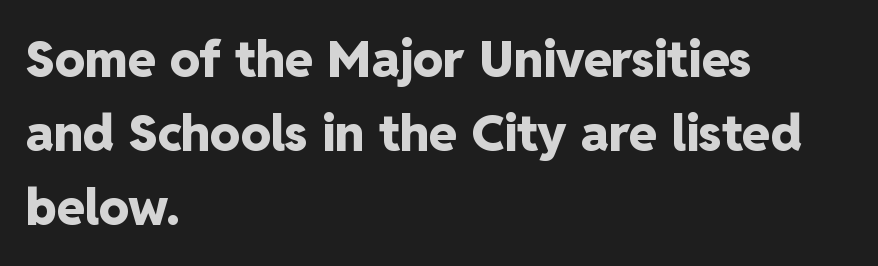
The image shows 50 px heavy sans-serif type, upright; set left-aligned, normal line spacing (1.48x), normal letter spacing, not underlined; low stroke contrast and a medium x-height.
